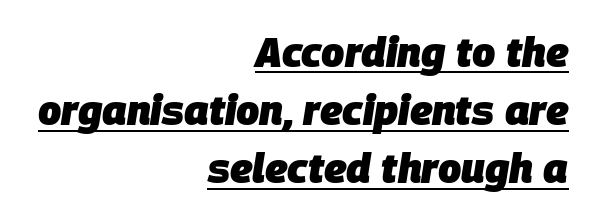
Heavy-handed strokes throughout: this text is bold. Compared with a flush-left layout, this one pins lines to the opposite, right side. Regarding leading, the lines here are spaced in the standard way. The passage shown is underscored from start to finish. Character widths vary here, with narrow letters taking less room than wide ones.
